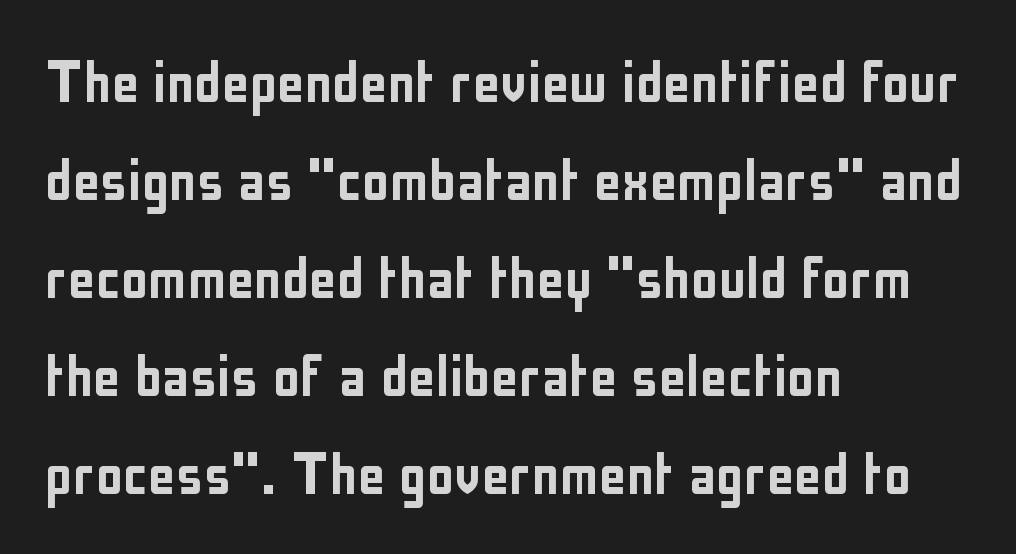
The image shows 69 px condensed sans-serif type, upright; set left-aligned, normal line spacing (1.42x), normal letter spacing, not underlined; low stroke contrast and a medium x-height.
